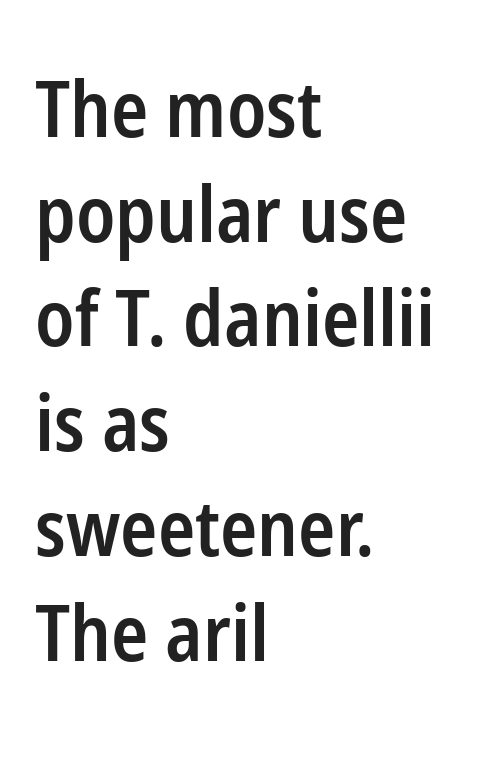
{"serif": "no", "italic": "no", "bold": "semi", "weight": "semibold", "width": "condensed", "stroke_contrast": "low", "x_height": "medium", "monospaced": "no", "underline": "no", "align": "left", "line_spacing": "normal", "line_spacing_ratio": 1.36, "letter_spacing": "normal", "letter_spacing_em": 0.0, "glyph_px": 77}
